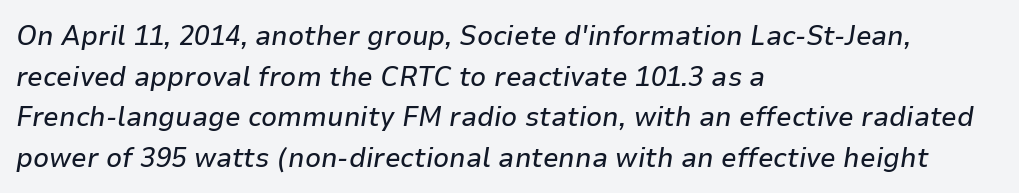
{"italic": "yes", "lean": "right", "slant_degrees": 9, "width": "normal", "stroke_contrast": "low", "x_height": "medium", "monospaced": "no", "underline": "no", "align": "left", "line_spacing": "normal", "line_spacing_ratio": 1.45, "letter_spacing": "normal", "letter_spacing_em": 0.0, "glyph_px": 28}
